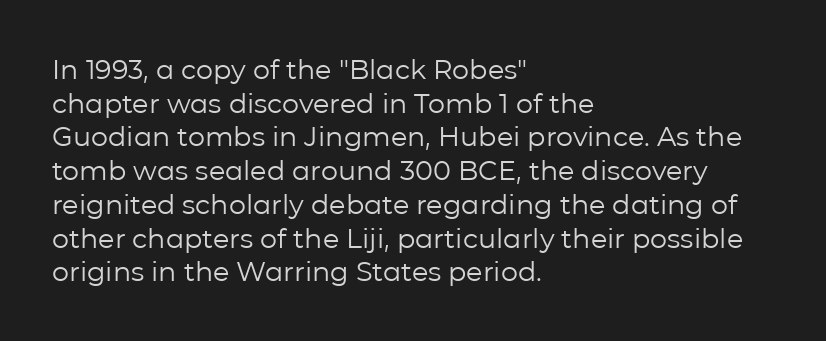
Whoever set this chose a conventional vertical rhythm. Each stroke keeps to a modest, everyday thickness or less. Is there any slant? The stems are plumb. Any mark beneath the type? The region is blank. Horizontal alignment here is leftward, the default for most running prose.
